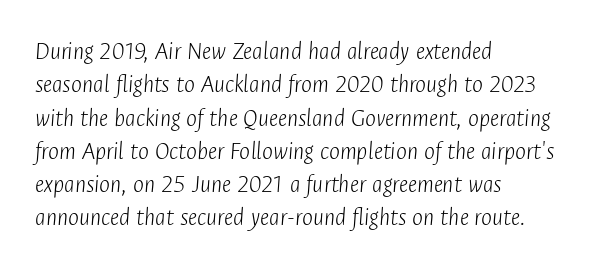
Q: Is the text bold? A: No.
Q: Is the text italic (slanted)? A: Yes, it leans right by about 4 degrees.
Q: Is the text underlined? A: No.
Q: How is the paragraph aligned? A: Left-aligned.
Q: Is the spacing between letters normal or unusually wide? A: Normal.
Q: Is the spacing between lines tight, normal or loose? A: Normal.
